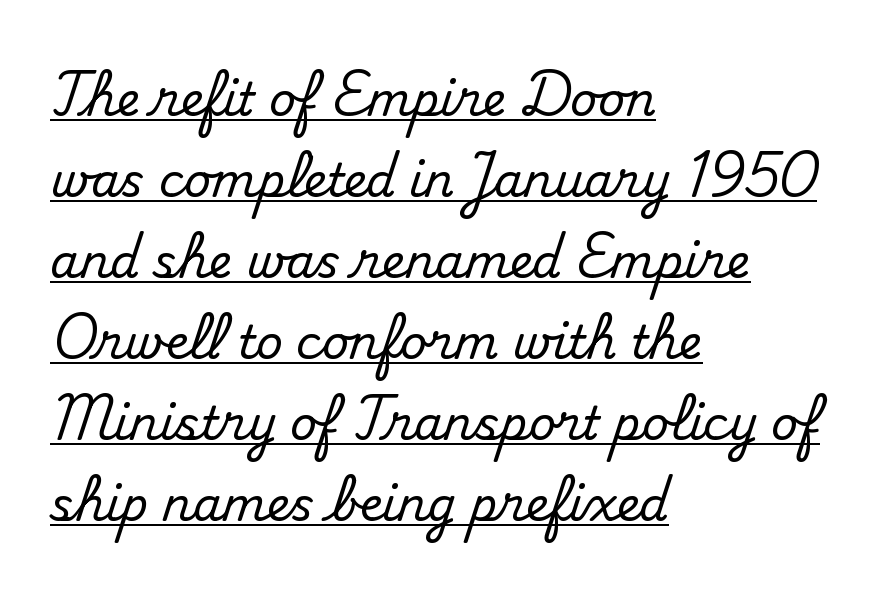
The image shows 46 px serif type; set left-aligned, line spacing 1.76x, normal letter spacing, underlined; medium stroke contrast and a small x-height.
